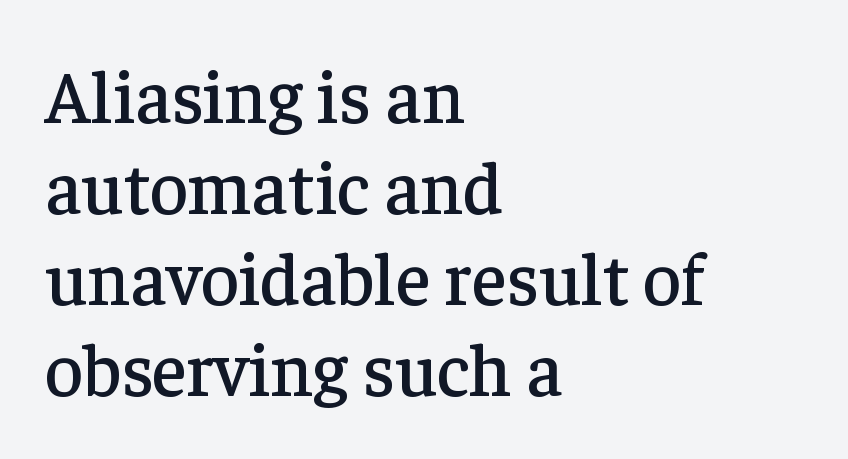
The image shows 74 px serif type, upright; set left-aligned, line spacing 1.23x, normal letter spacing, not underlined; low stroke contrast and a medium x-height.
